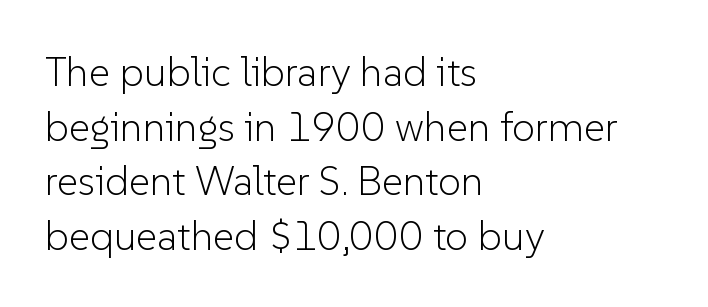
Q: Is the text bold? A: No.
Q: Is the text italic (slanted)? A: No, it is upright.
Q: Is the typeface a serif or a sans-serif typeface? A: Sans-serif.
Q: Is the text underlined? A: No.
Q: How is the paragraph aligned? A: Left-aligned.
Q: Is the spacing between letters normal or unusually wide? A: Normal.
Q: Is the spacing between lines tight, normal or loose? A: Normal.
Q: Width (condensed, normal, or wide)? A: Normal.
Q: Stroke contrast? A: Low.
Q: x-height? A: Medium.
Q: Monospaced? A: No.
